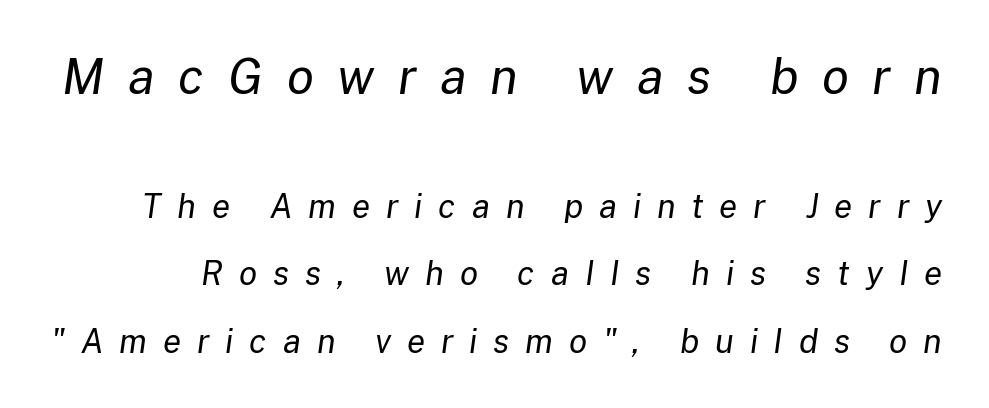
{"italic": "yes", "lean": "right", "slant_degrees": 8, "bold": "no", "weight": "regular", "width": "normal", "stroke_contrast": "low", "x_height": "medium", "monospaced": "no", "underline": "no", "line_spacing": "loose", "line_spacing_ratio": 2.04, "letter_spacing": "wide", "letter_spacing_em": 0.48, "larger_block": "first", "size_ratio": 1.48, "glyph_px": 49}
